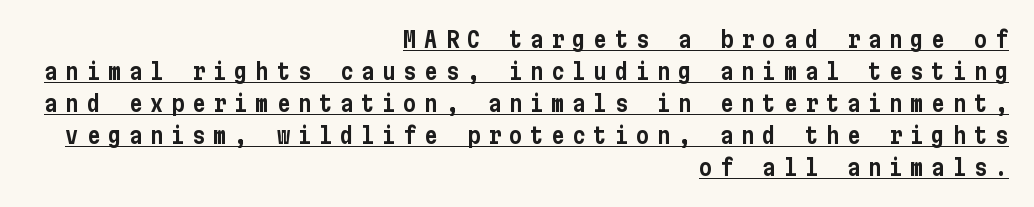
The image shows 22 px text type, upright; set right-aligned, normal line spacing (1.45x), unusually wide letter spacing (+0.36 em), underlined.
